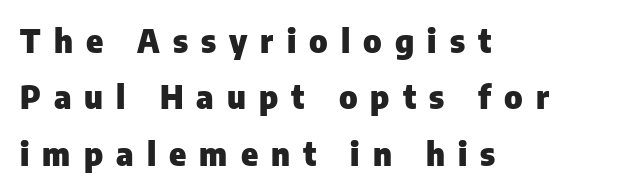
{"serif": "no", "italic": "no", "bold": "yes", "weight": "heavy", "width": "normal", "stroke_contrast": "low", "x_height": "medium", "monospaced": "no", "underline": "no", "align": "left", "line_spacing_ratio": 1.76, "letter_spacing": "wide", "letter_spacing_em": 0.41, "glyph_px": 32}
